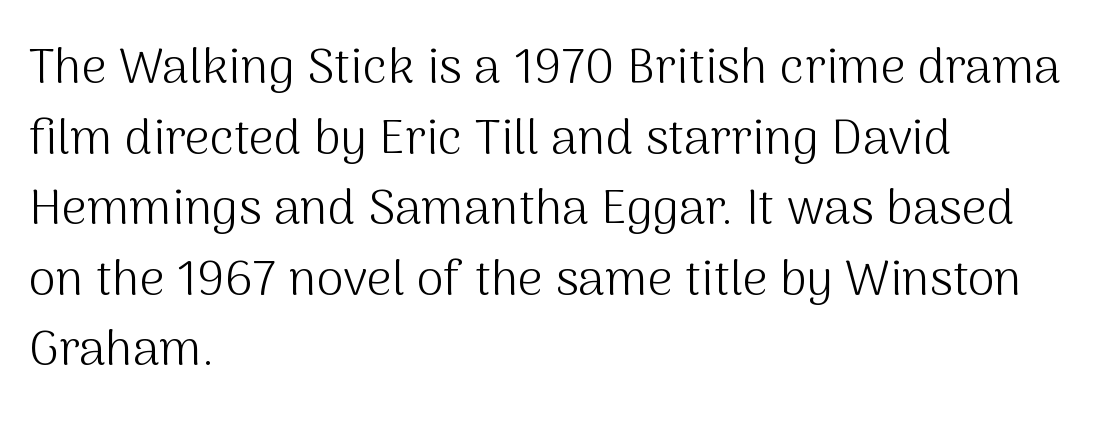
The lettering holds an erect, upright posture throughout. Line beginnings align vertically; line endings do not. This sample uses a sans-serif face. The words here are not underlined. Reading down the column, the eye jumps a familiar distance to each next line.
